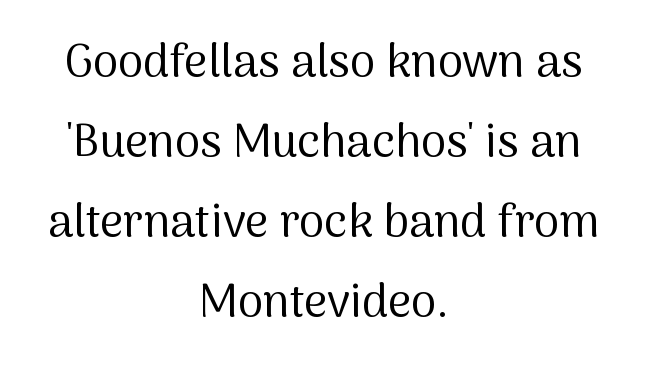
{"serif": "no", "italic": "no", "bold": "no", "weight": "regular", "width": "normal", "stroke_contrast": "medium", "x_height": "medium", "monospaced": "no", "underline": "no", "align": "center", "line_spacing_ratio": 1.74, "letter_spacing": "normal", "letter_spacing_em": 0.0, "glyph_px": 46}
